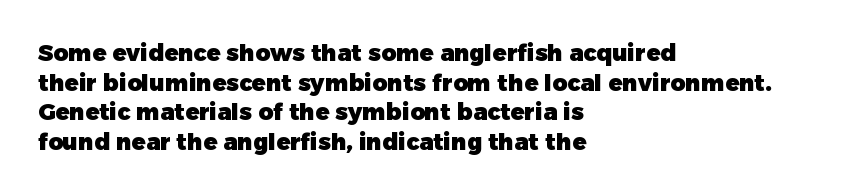
{"italic": "no", "bold": "yes", "underline": "no", "align": "left", "line_spacing": "normal", "line_spacing_ratio": 1.29, "letter_spacing": "normal", "letter_spacing_em": 0.0, "glyph_px": 23}
